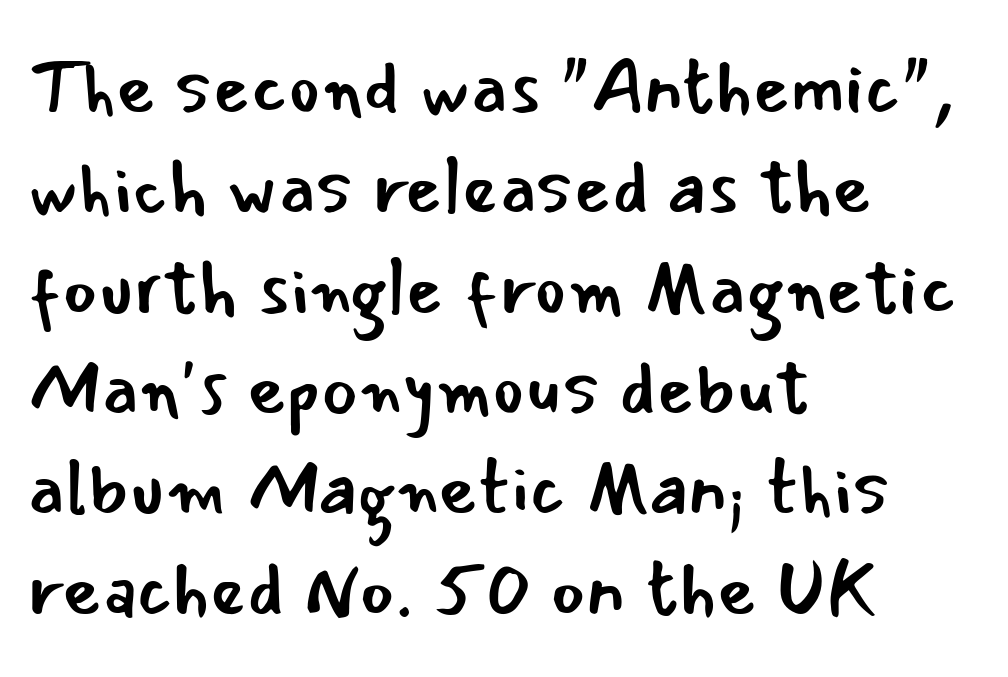
{"serif": "no", "italic": "no", "bold": "no", "weight": "regular", "width": "normal", "stroke_contrast": "low", "x_height": "small", "monospaced": "no", "underline": "no", "align": "left", "line_spacing": "normal", "line_spacing_ratio": 1.32, "letter_spacing": "normal", "letter_spacing_em": 0.0, "glyph_px": 76}
